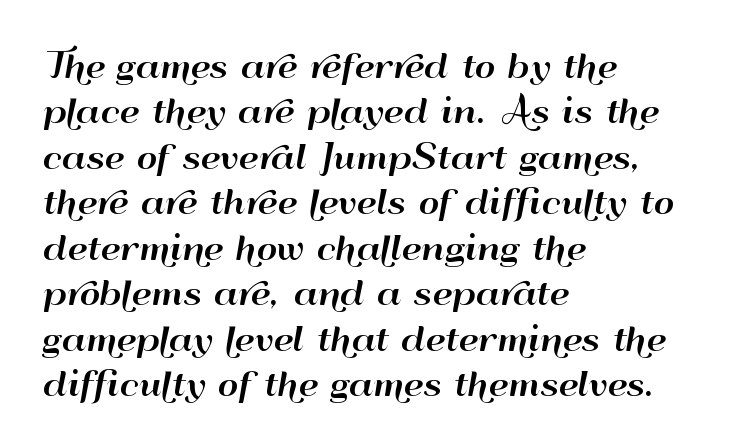
The image shows 32 px wide sans-serif type; set left-aligned, normal line spacing (1.42x), normal letter spacing, not underlined; high stroke contrast and a small x-height.
